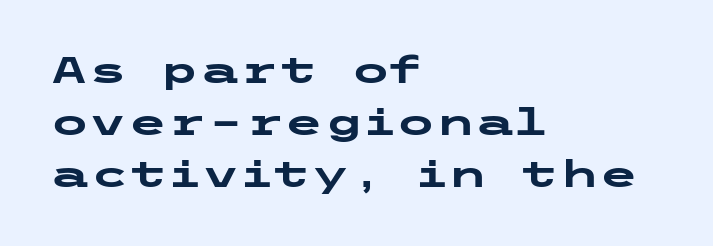
The image shows 36 px heavy, wide sans-serif type, upright; set left-aligned, normal line spacing (1.45x), normal letter spacing, not underlined; low stroke contrast and a medium x-height.
